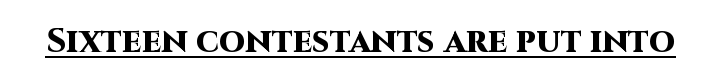
Q: Is the text bold? A: Yes.
Q: Is the text italic (slanted)? A: No, it is upright.
Q: Is the typeface a serif or a sans-serif typeface? A: Sans-serif.
Q: Is the text underlined? A: Yes.
Q: Is the spacing between letters normal or unusually wide? A: Normal.
Q: Width (condensed, normal, or wide)? A: Normal.
Q: Stroke contrast? A: High.
Q: x-height? A: Large.
Q: Monospaced? A: No.
